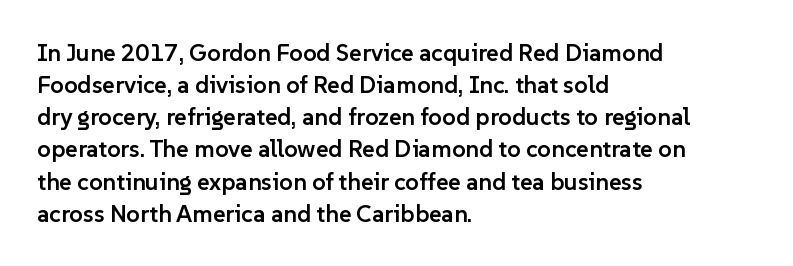
{"italic": "no", "bold": "semi", "underline": "no", "align": "left", "line_spacing": "normal", "line_spacing_ratio": 1.34, "letter_spacing": "normal", "letter_spacing_em": 0.0, "glyph_px": 24}
